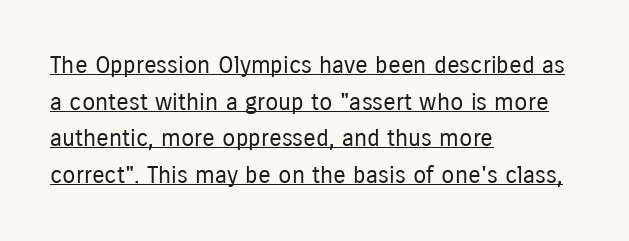
Somebody hit Ctrl+U on this one — the words are underlined. Characters remain perfectly vertical along every line. Reading down the block, your eye returns to a fixed left position each line. The letters sit at their default tracking, neither squeezed nor spread. Summary of vertical rhythm: regular, with standard interline spacing. Stroke mass is kept to a normal reading level or below.
